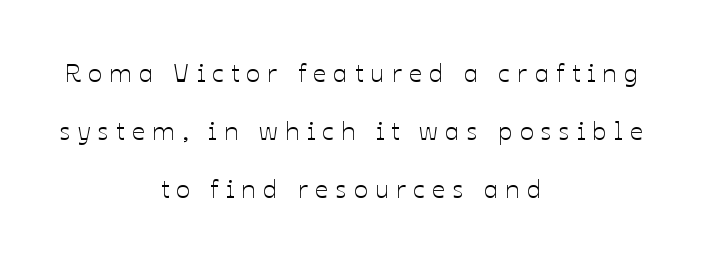
The image shows 26 px text type, upright; set centered, loose line spacing (2.24x), unusually wide letter spacing (+0.28 em), not underlined.
